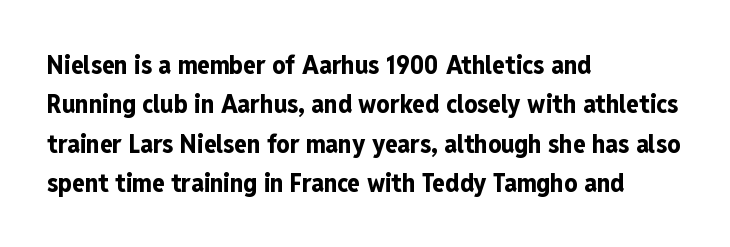
Typeset ragged right — the left edge is the straight one. The passage shown is not underscored anywhere. The lettering stays uniformly vertical, giving the passage a roman look. Short note: letters normally spaced.
